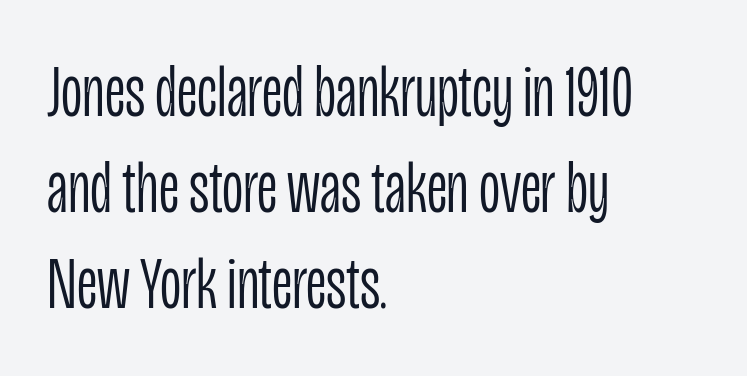
A typesetter would mark this as roman, not italic. Does extra space separate the letters? No, they use regular spacing. Rows of type keep a routine distance in the vertical direction. Proportional: the letters do not fall into vertical columns. A sans-serif font was chosen for this passage. The lines are quadded left.
